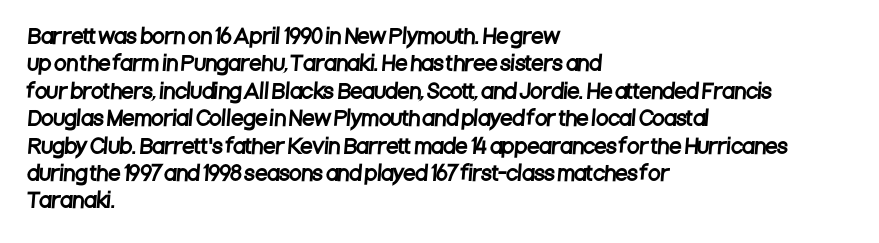
Q: Is the text underlined? A: No.
Q: How is the paragraph aligned? A: Left-aligned.
Q: Is the spacing between letters normal or unusually wide? A: Normal.
Q: Is the spacing between lines tight, normal or loose? A: Normal.
